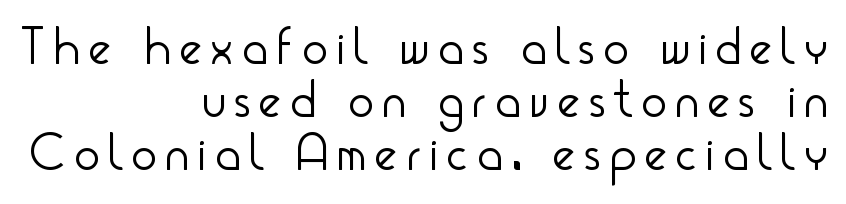
Stems here are at most as thick as an everyday book face. It's the straight-up-and-down kind of type. Unlike a traditional serif, this face leaves its strokes unadorned. Proportional: the letters do not fall into vertical columns. These lines huddle together more closely than default settings would place them.
